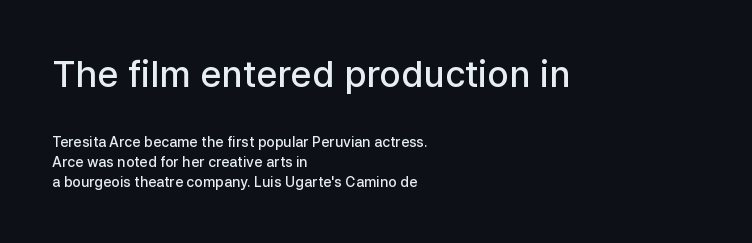
Q: Is the text bold? A: Semi-bold.
Q: Is the text italic (slanted)? A: No, it is upright.
Q: Is the typeface a serif or a sans-serif typeface? A: Sans-serif.
Q: Is the text underlined? A: No.
Q: How is the paragraph aligned? A: Left-aligned.
Q: Is the spacing between letters normal or unusually wide? A: Normal.
Q: Is the spacing between lines tight, normal or loose? A: Normal.
Q: Which block of text is set in a larger size, the first (top) or the second (bottom)? A: The first (top) one.
Q: Width (condensed, normal, or wide)? A: Normal.
Q: Stroke contrast? A: Low.
Q: x-height? A: Medium.
Q: Monospaced? A: No.
